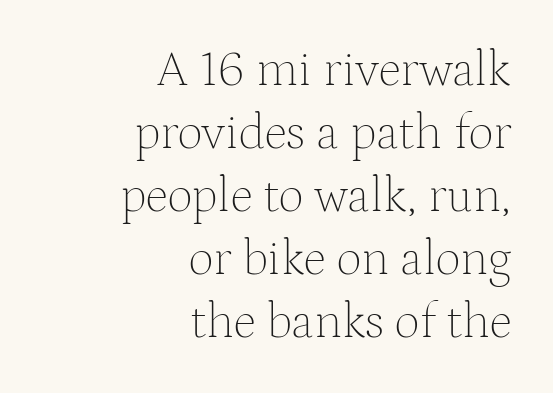
{"serif": "yes", "italic": "no", "bold": "no", "weight": "thin", "width": "normal", "stroke_contrast": "medium", "x_height": "medium", "monospaced": "no", "underline": "no", "align": "right", "line_spacing": "normal", "line_spacing_ratio": 1.26, "letter_spacing": "normal", "letter_spacing_em": 0.0, "glyph_px": 50}
